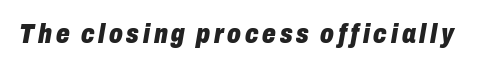
{"italic": "yes", "lean": "right", "slant_degrees": 10, "bold": "yes", "underline": "no", "glyph_px": 27}
